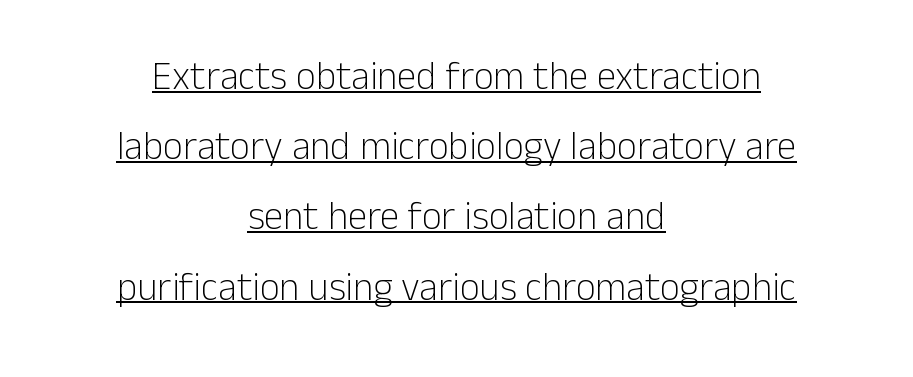
The image shows 39 px light sans-serif type, upright; set centered, line spacing 1.8x, normal letter spacing, underlined; low stroke contrast and a medium x-height.
